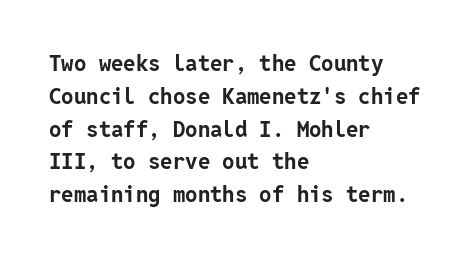
The image shows 22 px bold type, upright; set left-aligned, normal line spacing (1.49x), normal letter spacing, not underlined.
